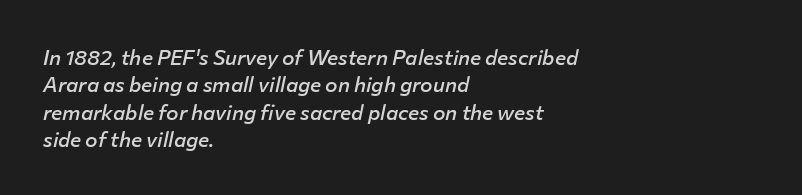
The image shows 21 px text type, italic (leaning right); set left-aligned, normal line spacing (1.3x), normal letter spacing, not underlined.
